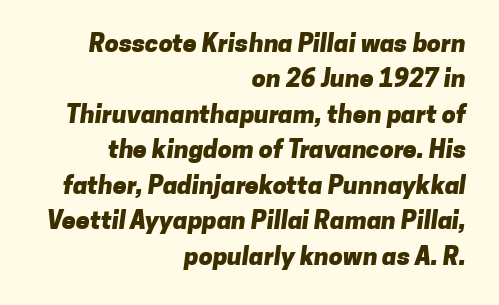
Q: Is the text bold? A: Yes.
Q: Is the text underlined? A: No.
Q: How is the paragraph aligned? A: Right-aligned.
Q: Is the spacing between letters normal or unusually wide? A: Normal.
Q: Is the spacing between lines tight, normal or loose? A: Normal.
